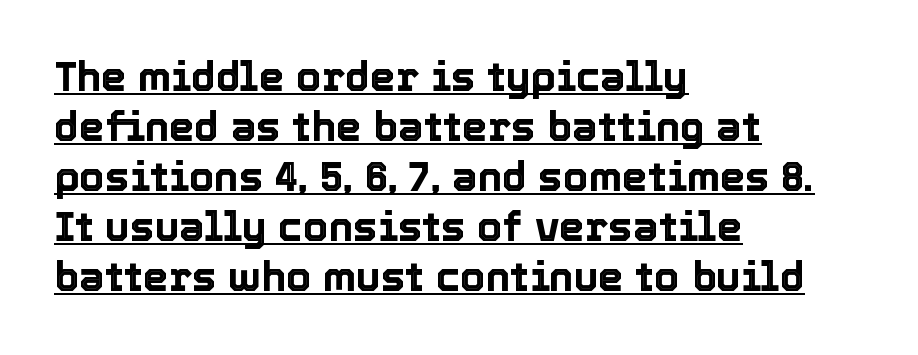
Q: Is the text italic (slanted)? A: No, it is upright.
Q: Is the text underlined? A: Yes.
Q: How is the paragraph aligned? A: Left-aligned.
Q: Is the spacing between letters normal or unusually wide? A: Normal.
Q: Width (condensed, normal, or wide)? A: Normal.
Q: x-height? A: Medium.
Q: Monospaced? A: No.
